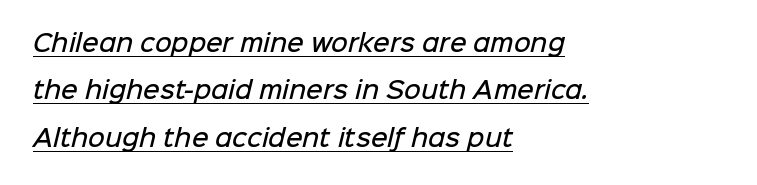
Inter-character spacing is left at the font's built-in metrics. The glyphs are accompanied by a horizontal stroke just below them. Bold? Not quite — semibold, heavier than regular but stopping short. Alignment: flush left. Widely set lines give the paragraph a tall, airy silhouette.
